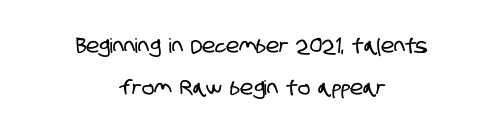
The image shows 20 px text type; set centered, loose line spacing (2.1x), normal letter spacing, not underlined.
